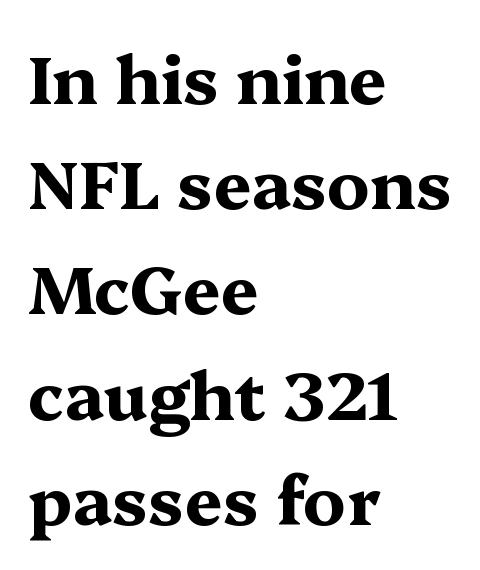
{"serif": "yes", "italic": "no", "bold": "yes", "weight": "bold", "width": "wide", "stroke_contrast": "medium", "x_height": "medium", "monospaced": "no", "underline": "no", "align": "left", "line_spacing": "normal", "line_spacing_ratio": 1.57, "letter_spacing": "normal", "letter_spacing_em": 0.0, "glyph_px": 67}
